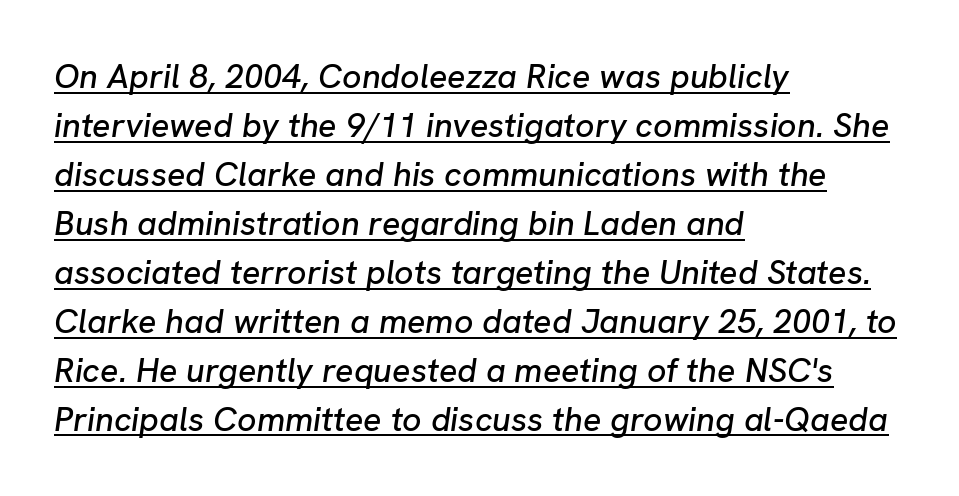
Spacing between characters is what you'd get straight out of the box. A classic flush-left, rag-right setting is used for this passage. Regular leading. Think of a printed novel: that variable character pitch is what you see here.
